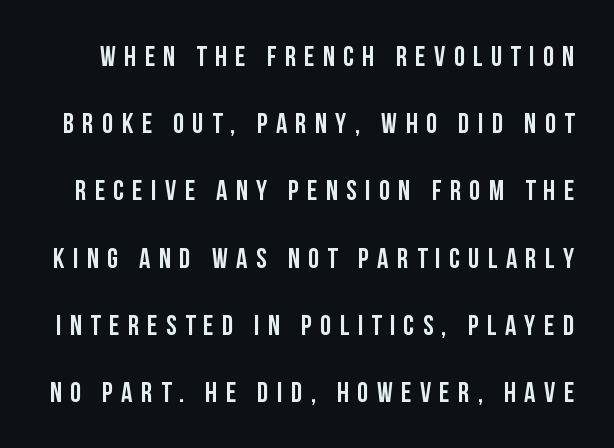
The image shows 28 px condensed sans-serif type, upright; set loose line spacing (2.4x), unusually wide letter spacing (+0.3 em), not underlined; low stroke contrast and a large x-height.
